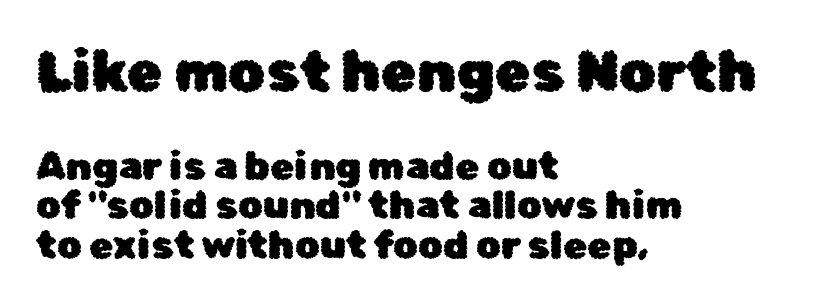
{"serif": "no", "italic": "no", "width": "normal", "stroke_contrast": "low", "x_height": "medium", "monospaced": "no", "underline": "no", "align": "left", "line_spacing": "tight", "line_spacing_ratio": 1.02, "letter_spacing": "normal", "letter_spacing_em": 0.0, "larger_block": "first", "size_ratio": 1.49, "glyph_px": 58}
